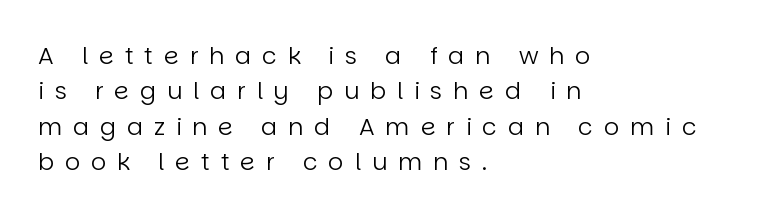
Q: Is the text bold? A: No.
Q: Is the text italic (slanted)? A: No, it is upright.
Q: Is the text underlined? A: No.
Q: How is the paragraph aligned? A: Left-aligned.
Q: Is the spacing between letters normal or unusually wide? A: Unusually wide.
Q: Is the spacing between lines tight, normal or loose? A: Normal.
